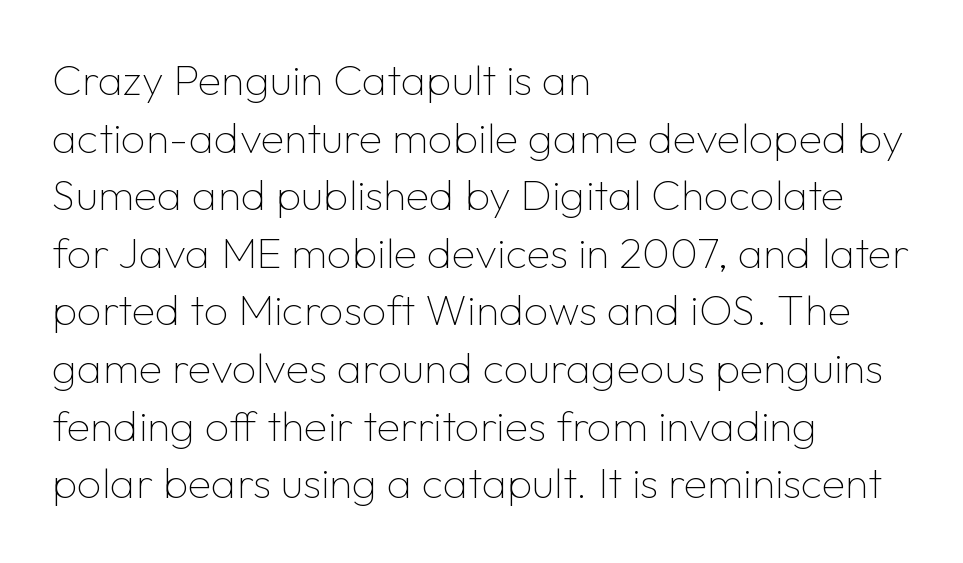
Every character sits straight up, as roman type does. In terms of letterspacing, this is plain default setting. These lines are rendered in a variable-pitch font. Is the block centered? No — it sits flush against the left margin. Typographically, this falls in the sans-serif category.
